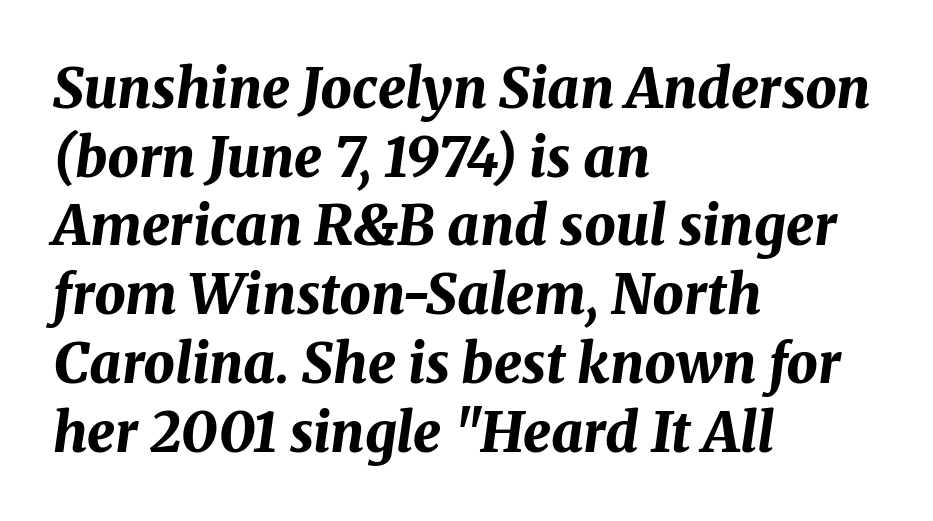
Does the leading feel generous? No, just average. Descenders are the only things crossing below the line. The axis of the letterforms is tilted away from vertical. Heavy-handed strokes throughout: this text is bold. If you drew a ruler down the left edge, every line would touch it.
